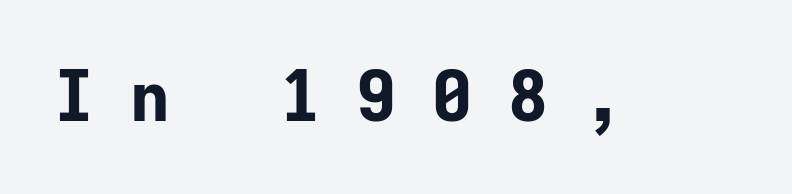
Q: Is the text bold? A: Yes.
Q: Is the text italic (slanted)? A: No, it is upright.
Q: Is the typeface a serif or a sans-serif typeface? A: Sans-serif.
Q: Is the text underlined? A: No.
Q: Is the spacing between letters normal or unusually wide? A: Unusually wide.
Q: Width (condensed, normal, or wide)? A: Normal.
Q: Stroke contrast? A: Low.
Q: x-height? A: Medium.
Q: Monospaced? A: Yes.
